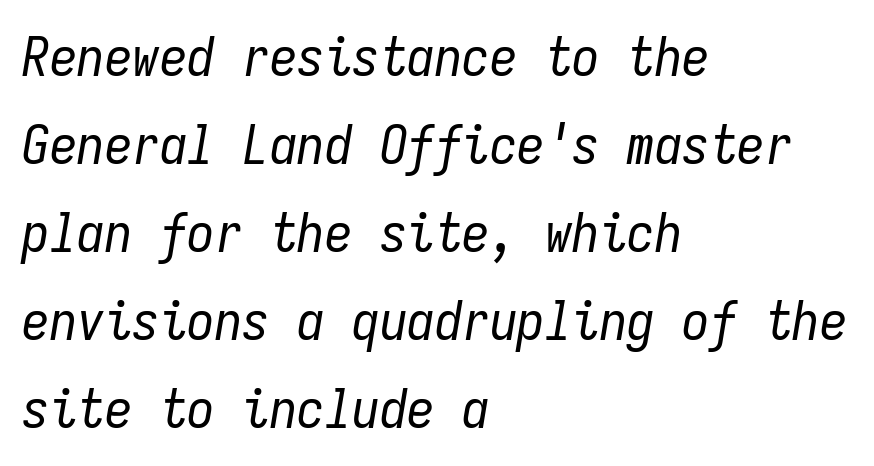
How are the letters spaced? Ordinarily, with no added tracking. Italic: yes, the glyphs are oblique. The lines are quadded left. Bare-footed words on every line. These lines sit exactly where default settings would place them. Do the characters align in a grid? Yes, the font is monospaced.
